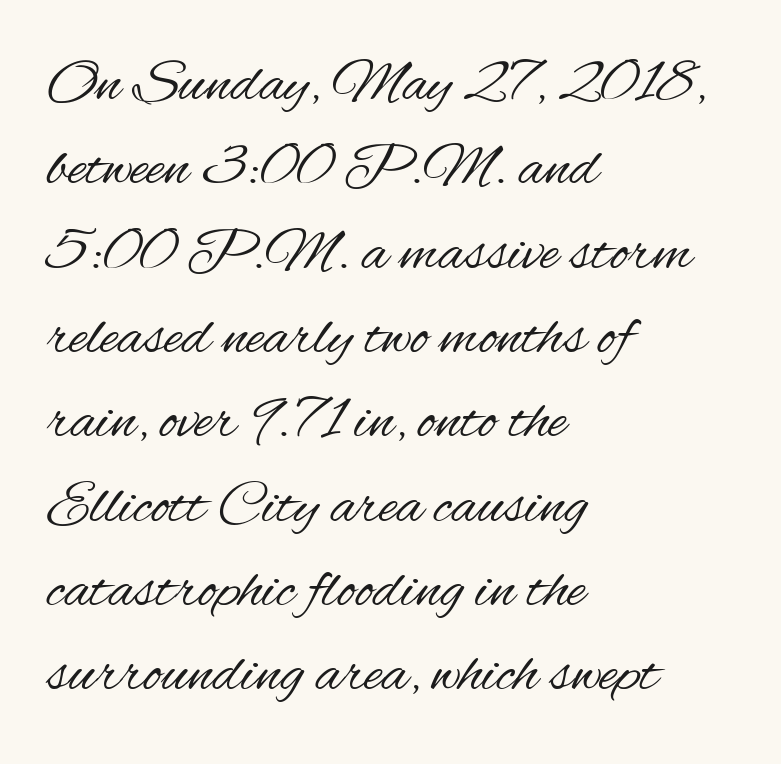
Q: Is the text bold? A: No.
Q: Is the text italic (slanted)? A: Yes.
Q: Is the typeface a serif or a sans-serif typeface? A: Sans-serif.
Q: Is the text underlined? A: No.
Q: How is the paragraph aligned? A: Left-aligned.
Q: Is the spacing between letters normal or unusually wide? A: Normal.
Q: Is the spacing between lines tight, normal or loose? A: Normal.
Q: Width (condensed, normal, or wide)? A: Condensed.
Q: Stroke contrast? A: Medium.
Q: x-height? A: Small.
Q: Monospaced? A: No.
